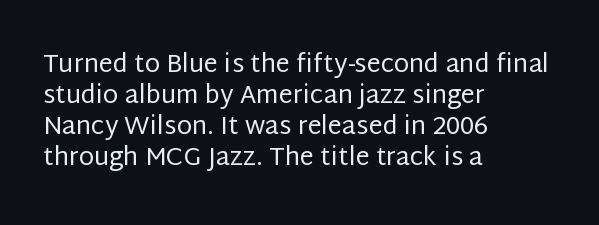
{"italic": "no", "bold": "no", "underline": "no", "align": "left", "line_spacing_ratio": 1.24, "letter_spacing": "normal", "letter_spacing_em": 0.0, "glyph_px": 25}
